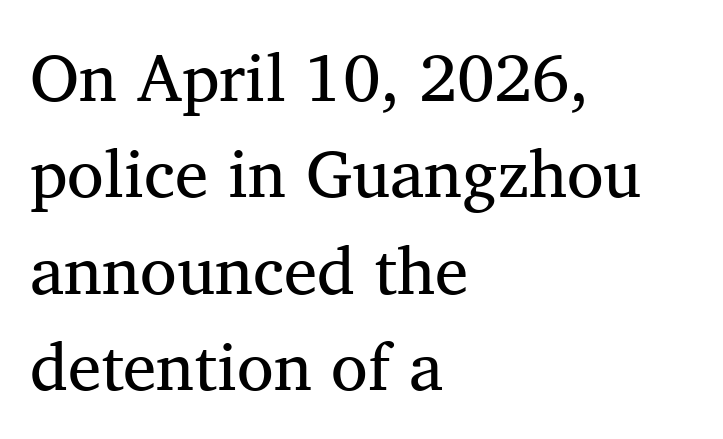
Q: Is the text bold? A: No.
Q: Is the text italic (slanted)? A: No, it is upright.
Q: Is the typeface a serif or a sans-serif typeface? A: Serif.
Q: Is the text underlined? A: No.
Q: How is the paragraph aligned? A: Left-aligned.
Q: Is the spacing between letters normal or unusually wide? A: Normal.
Q: Is the spacing between lines tight, normal or loose? A: Normal.
Q: Width (condensed, normal, or wide)? A: Normal.
Q: Stroke contrast? A: Medium.
Q: x-height? A: Medium.
Q: Monospaced? A: No.
